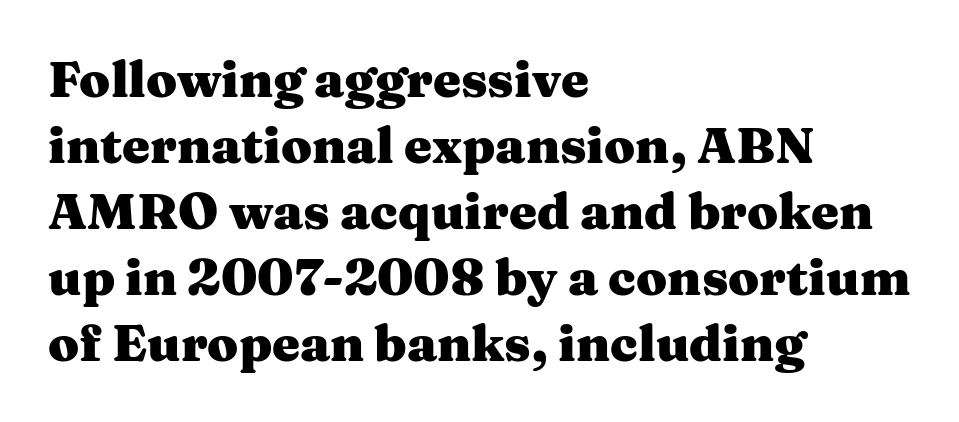
The font is running at its bold setting. Do the characters align in a grid? No, the font is proportional. This sample keeps an unexceptional amount of space between lines. Is the letter spacing exaggerated? No — it looks like the ordinary default. The lettering stays uniformly vertical, giving the passage a roman look.
